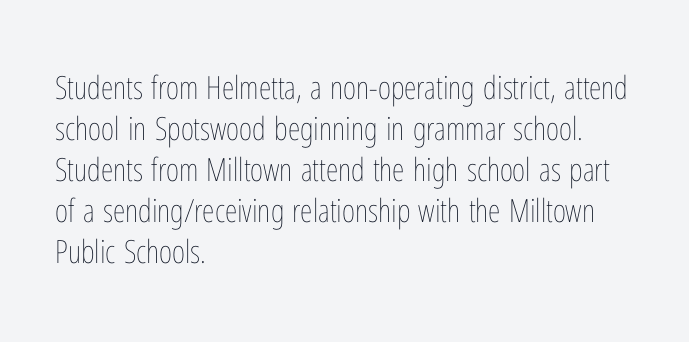
Q: Is the text bold? A: No.
Q: Is the text italic (slanted)? A: No, it is upright.
Q: Is the text underlined? A: No.
Q: How is the paragraph aligned? A: Left-aligned.
Q: Is the spacing between letters normal or unusually wide? A: Normal.
Q: Is the spacing between lines tight, normal or loose? A: Normal.
Q: Width (condensed, normal, or wide)? A: Condensed.
Q: Stroke contrast? A: Low.
Q: x-height? A: Medium.
Q: Monospaced? A: No.
